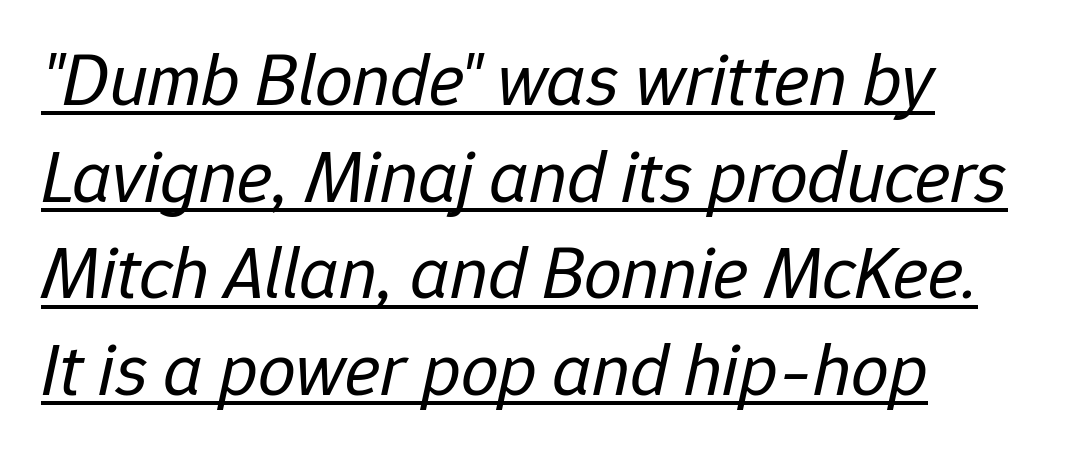
{"italic": "yes", "lean": "right", "slant_degrees": 12, "bold": "no", "weight": "regular", "width": "normal", "stroke_contrast": "low", "x_height": "medium", "monospaced": "no", "underline": "yes", "align": "left", "line_spacing": "normal", "line_spacing_ratio": 1.29, "letter_spacing": "normal", "letter_spacing_em": 0.0, "glyph_px": 75}
